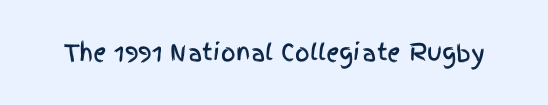
The image shows 23 px text type, upright; set normal letter spacing, not underlined.
